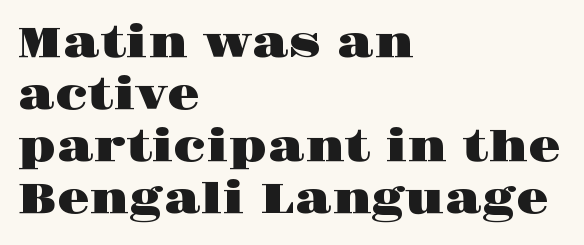
{"serif": "yes", "italic": "no", "width": "wide", "stroke_contrast": "high", "x_height": "large", "monospaced": "no", "underline": "no", "align": "left", "line_spacing_ratio": 1.24, "letter_spacing": "normal", "letter_spacing_em": 0.0, "glyph_px": 42}
